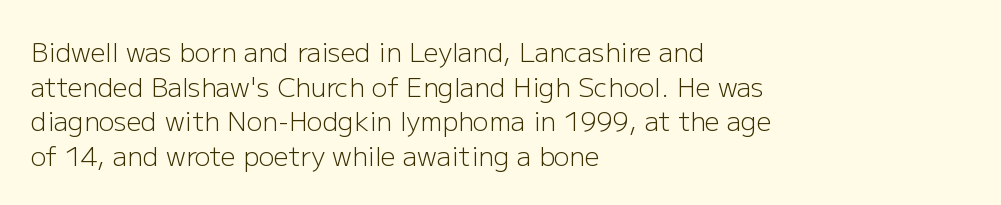
No chunkiness to these letters — they're not bold. A classic flush-left, rag-right setting is used for this passage. One glance says typical: line gaps are just what's usual. The letters sit at their default tracking, neither squeezed nor spread.
